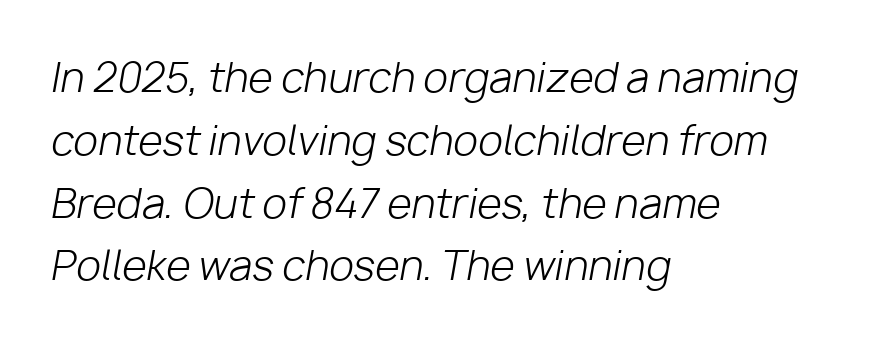
The image shows 40 px light type, italic (leaning right); set left-aligned, normal line spacing (1.57x), normal letter spacing, not underlined; low stroke contrast and a medium x-height.
